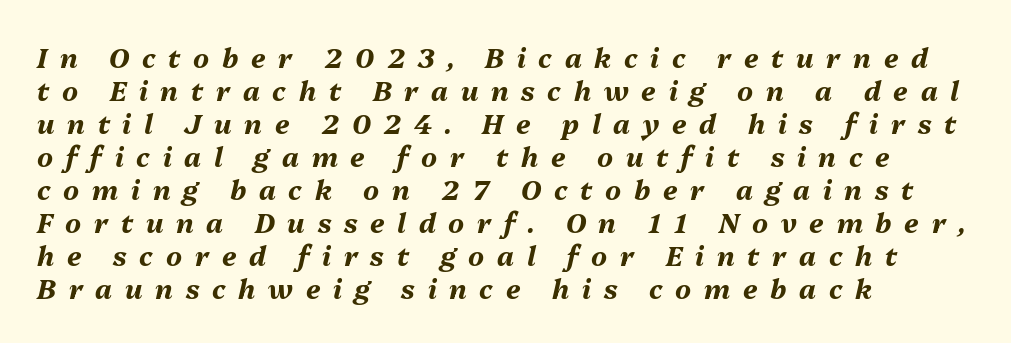
Q: Is the text bold? A: Yes.
Q: Is the text italic (slanted)? A: Yes, it leans right by about 13 degrees.
Q: Is the text underlined? A: No.
Q: How is the paragraph aligned? A: Left-aligned.
Q: Is the spacing between letters normal or unusually wide? A: Unusually wide.
